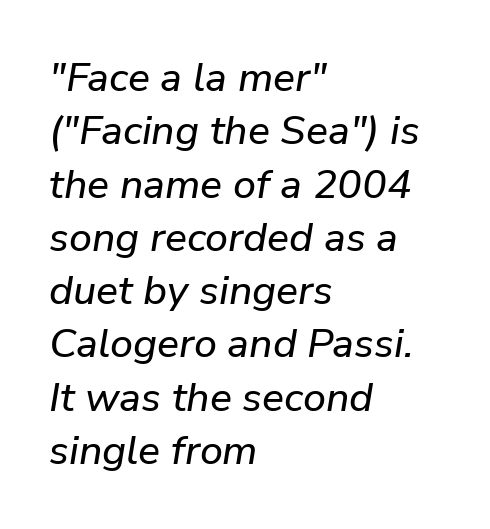
The image shows 41 px text type, italic (leaning right); set left-aligned, normal line spacing (1.3x), normal letter spacing, not underlined; low stroke contrast and a medium x-height.
